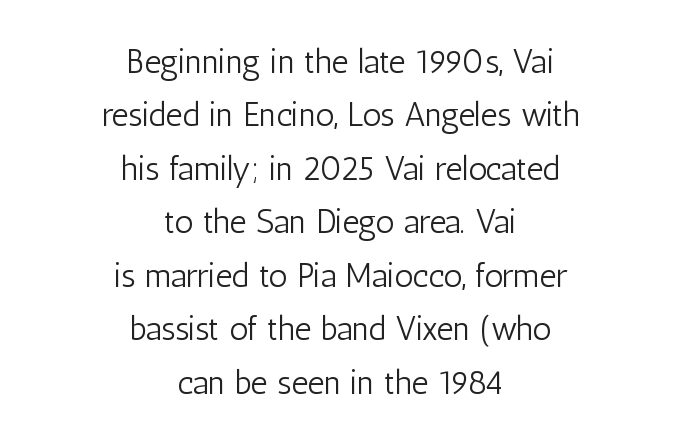
{"serif": "no", "italic": "no", "bold": "no", "weight": "light", "width": "condensed", "stroke_contrast": "low", "x_height": "medium", "monospaced": "no", "underline": "no", "align": "center", "line_spacing": "normal", "line_spacing_ratio": 1.62, "letter_spacing": "normal", "letter_spacing_em": 0.0, "glyph_px": 33}
